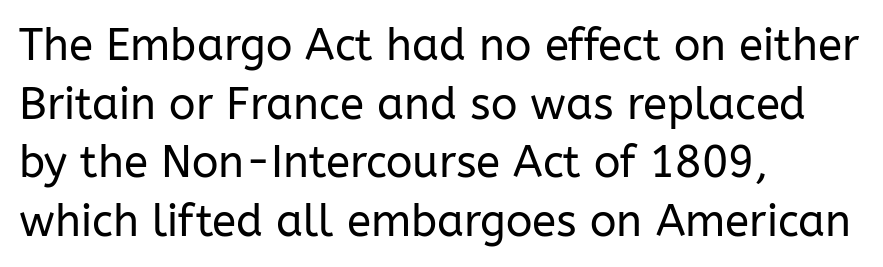
The image shows 44 px regular-weight sans-serif type, upright; set left-aligned, normal line spacing (1.33x), normal letter spacing, not underlined; low stroke contrast and a medium x-height.
